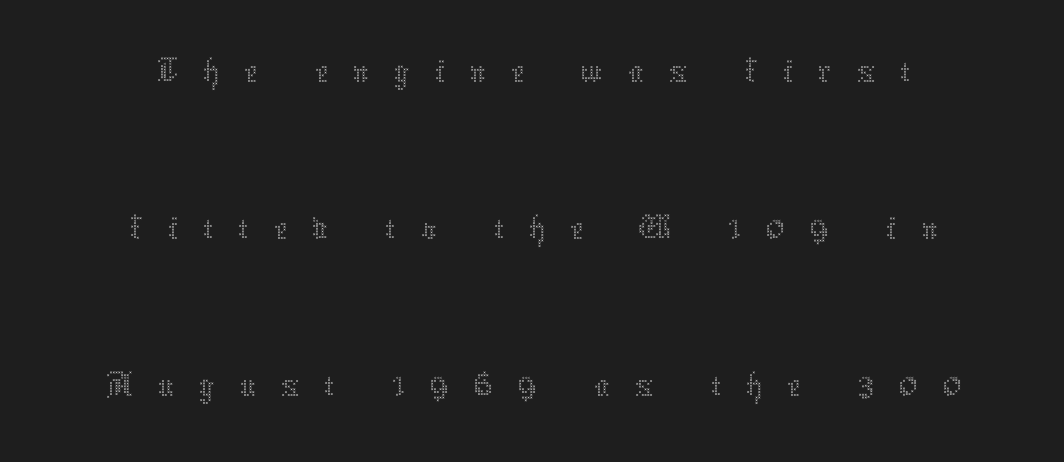
Q: Is the text bold? A: No.
Q: Is the text italic (slanted)? A: No, it is upright.
Q: Is the text underlined? A: No.
Q: How is the paragraph aligned? A: Centered.
Q: Is the spacing between letters normal or unusually wide? A: Unusually wide.
Q: Is the spacing between lines tight, normal or loose? A: Loose.
Q: Width (condensed, normal, or wide)? A: Normal.
Q: Stroke contrast? A: Medium.
Q: x-height? A: Medium.
Q: Monospaced? A: No.
